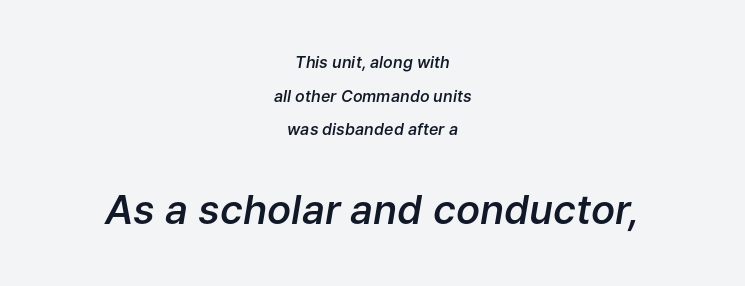
Q: Is the text bold? A: Semi-bold.
Q: Is the text italic (slanted)? A: Yes, it leans right by about 9 degrees.
Q: Is the text underlined? A: No.
Q: How is the paragraph aligned? A: Centered.
Q: Is the spacing between letters normal or unusually wide? A: Normal.
Q: Is the spacing between lines tight, normal or loose? A: Loose.
Q: Which block of text is set in a larger size, the first (top) or the second (bottom)? A: The second (bottom) one.
Q: Width (condensed, normal, or wide)? A: Normal.
Q: Stroke contrast? A: Low.
Q: x-height? A: Medium.
Q: Monospaced? A: No.
